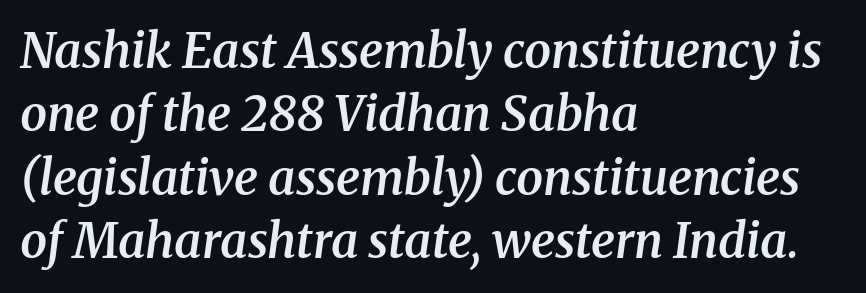
The image shows 48 px semibold serif type, italic (leaning right); set left-aligned, normal line spacing (1.32x), normal letter spacing, not underlined; medium stroke contrast and a medium x-height.
